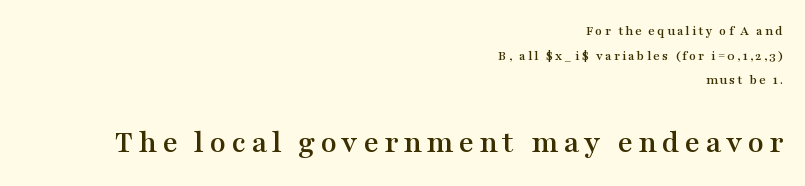
{"serif": "yes", "italic": "no", "width": "wide", "stroke_contrast": "medium", "x_height": "medium", "monospaced": "no", "underline": "no", "align": "right", "line_spacing_ratio": 1.76, "larger_block": "second", "size_ratio": 2.36, "glyph_px": 33}
